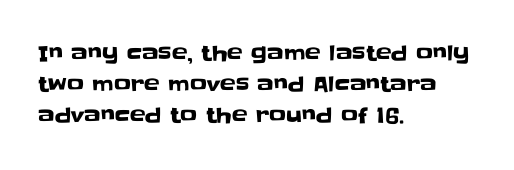
Does the copy run flush right? No — it runs flush left. The specimen reads as upright at a glance. Between one letter and the next there's only the usual sliver of space. The designer left line spacing at the default.
